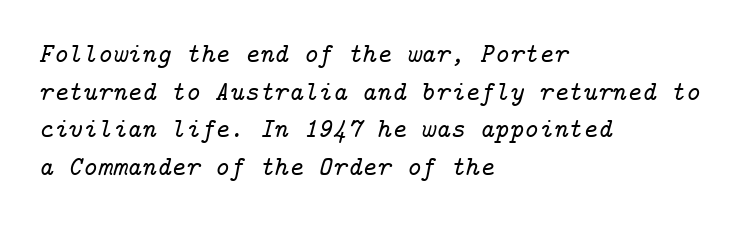
{"serif": "yes", "italic": "yes", "lean": "right", "slant_degrees": 14, "width": "normal", "stroke_contrast": "low", "x_height": "medium", "underline": "no", "align": "left", "line_spacing": "normal", "line_spacing_ratio": 1.34, "letter_spacing": "normal", "letter_spacing_em": 0.0, "glyph_px": 28}
